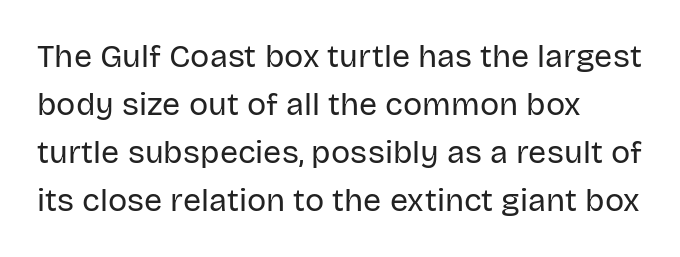
Tracking value appears to be zero — textbook default spacing. Vertical stems look standard width or narrower in stroke. The strip under each line holds only bare page. Left-aligned paragraph, ragged on the right.
